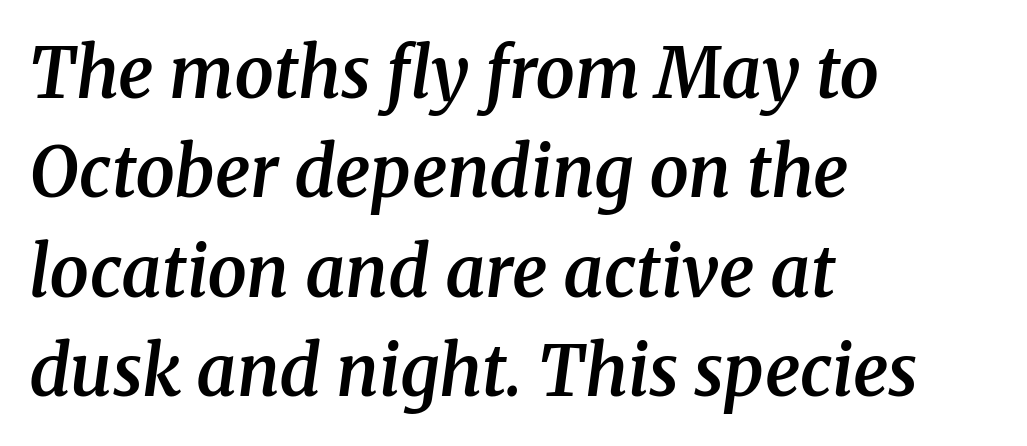
Q: Is the text bold? A: Semi-bold.
Q: Is the text italic (slanted)? A: Yes, it leans right by about 8 degrees.
Q: Is the typeface a serif or a sans-serif typeface? A: Serif.
Q: Is the text underlined? A: No.
Q: How is the paragraph aligned? A: Left-aligned.
Q: Is the spacing between letters normal or unusually wide? A: Normal.
Q: Is the spacing between lines tight, normal or loose? A: Normal.
Q: Width (condensed, normal, or wide)? A: Normal.
Q: Stroke contrast? A: Medium.
Q: x-height? A: Medium.
Q: Monospaced? A: No.
